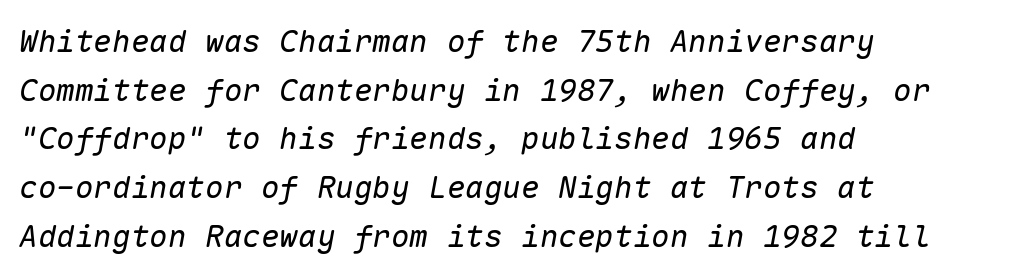
The compositor pushed each line to the left boundary. The rendering uses typewriter-style spacing with identical character cells. In terms of leading, this rendering sits right in the middle. The gaps between neighbouring characters are ordinary and unremarkable. Letters rest on an invisible, unmarked baseline.
